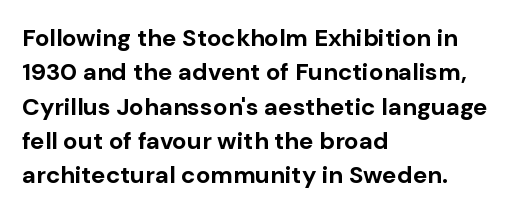
{"italic": "no", "bold": "yes", "underline": "no", "align": "left", "line_spacing": "normal", "line_spacing_ratio": 1.43, "letter_spacing": "normal", "letter_spacing_em": 0.0, "glyph_px": 24}
